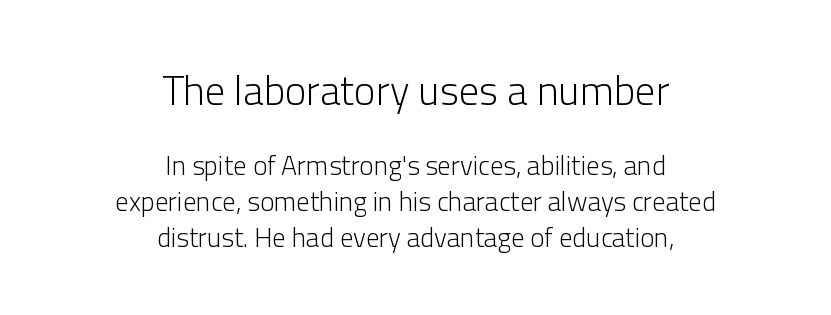
{"serif": "no", "italic": "no", "bold": "no", "weight": "light", "width": "normal", "stroke_contrast": "low", "x_height": "medium", "monospaced": "no", "underline": "no", "align": "center", "line_spacing": "normal", "line_spacing_ratio": 1.34, "letter_spacing": "normal", "letter_spacing_em": 0.0, "larger_block": "first", "size_ratio": 1.52, "glyph_px": 41}
